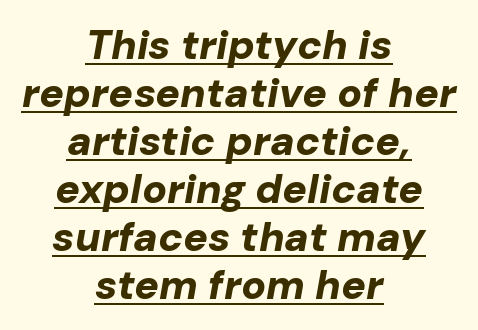
The image shows 41 px bold type, italic (leaning right); set centered, line spacing 1.17x, normal letter spacing, underlined; low stroke contrast and a medium x-height.
